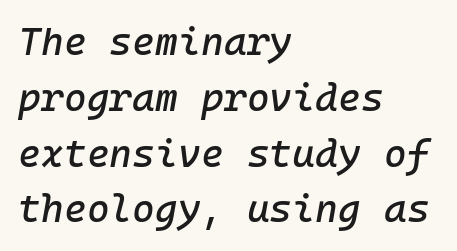
Nobody drew a line under any word here. The type is set solid horizontally, with unmodified tracking. The passage is arranged the way most books set body copy — flush left. The rendering uses a moderate line-height, typical for paragraphs.
